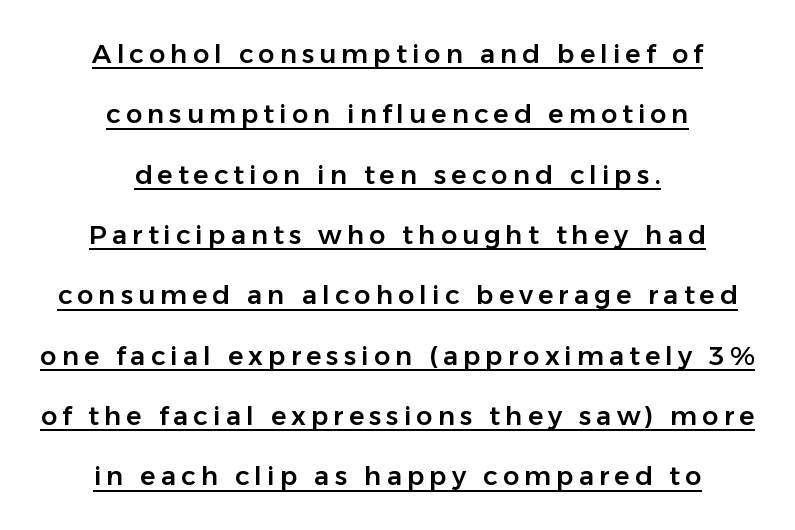
The paragraph has two soft edges and a firm central axis. The designer dialed line spacing up above the default. Italic? Not at all — the glyphs are vertical. Decoration check: the copy is underlined.
